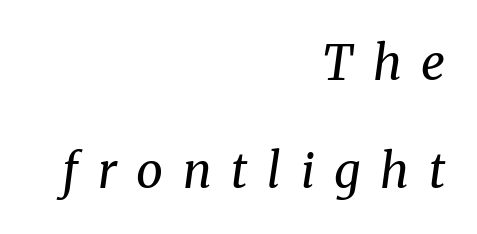
The image shows 48 px regular-weight serif type, italic (leaning right); set right-aligned, loose line spacing (2.25x), unusually wide letter spacing (+0.41 em), not underlined; medium stroke contrast and a medium x-height.
